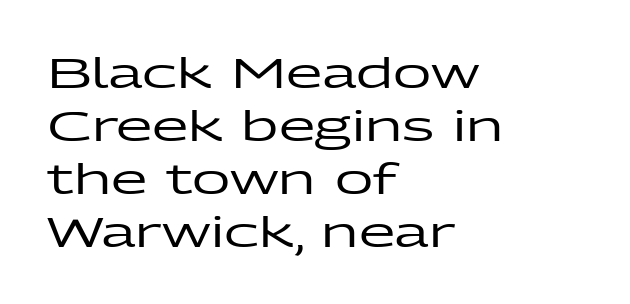
Q: Is the text italic (slanted)? A: No, it is upright.
Q: Is the typeface a serif or a sans-serif typeface? A: Sans-serif.
Q: Is the text underlined? A: No.
Q: How is the paragraph aligned? A: Left-aligned.
Q: Is the spacing between letters normal or unusually wide? A: Normal.
Q: Is the spacing between lines tight, normal or loose? A: Normal.
Q: Width (condensed, normal, or wide)? A: Wide.
Q: Stroke contrast? A: Low.
Q: x-height? A: Medium.
Q: Monospaced? A: No.
